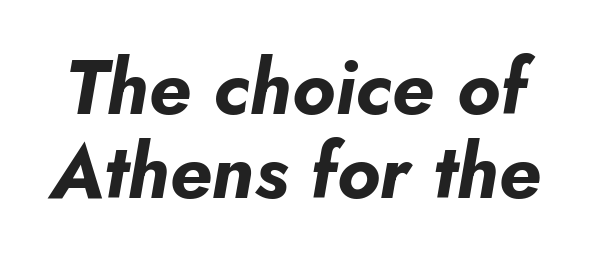
The image shows 76 px bold type, italic (leaning right); set tight line spacing (1.1x), normal letter spacing, not underlined; low stroke contrast and a small x-height.
